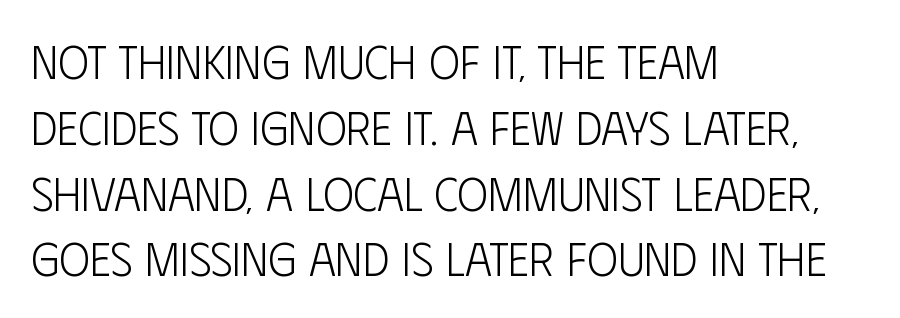
{"serif": "no", "italic": "no", "bold": "no", "weight": "light", "width": "condensed", "stroke_contrast": "low", "x_height": "large", "monospaced": "no", "underline": "no", "align": "left", "line_spacing": "normal", "line_spacing_ratio": 1.43, "letter_spacing": "normal", "letter_spacing_em": 0.0, "glyph_px": 46}
